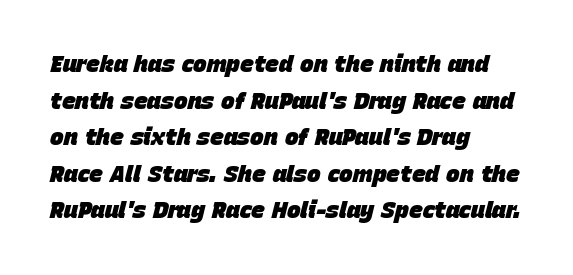
{"italic": "yes", "lean": "right", "slant_degrees": 15, "bold": "yes", "underline": "no", "align": "left", "line_spacing": "normal", "line_spacing_ratio": 1.59, "letter_spacing": "normal", "letter_spacing_em": 0.0, "glyph_px": 23}
